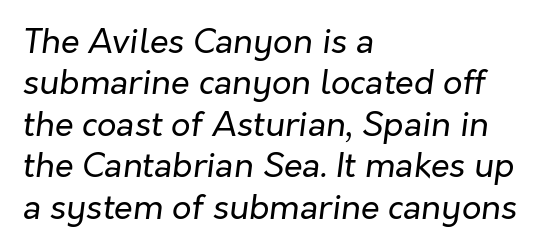
The font sits on the lighter half of the weight spectrum, regular included. Check under the words: just untouched page. No extra tracking has been applied to these lines. The passage shown is typed in a proportional face where columns would drift.
